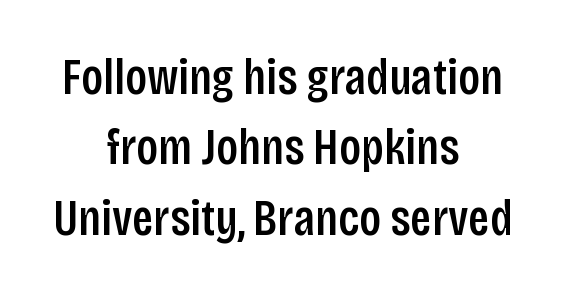
Check under the words: just untouched page. Stroke terminals: plain, sans-serif. Every character sits straight up, as roman type does. What stands out about the letter spacing? Nothing — it is the standard amount.
